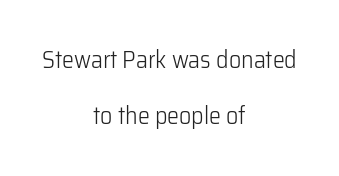
Weight: not bold — regular or lighter. Does the leading feel generous? Absolutely, it's lavish. Look at the tracking — it's just the regular setting, nothing added. A student would call this center alignment; a typographer would say set centered. The axis of the letterforms is exactly vertical. Descenders are the only things crossing below the line.
